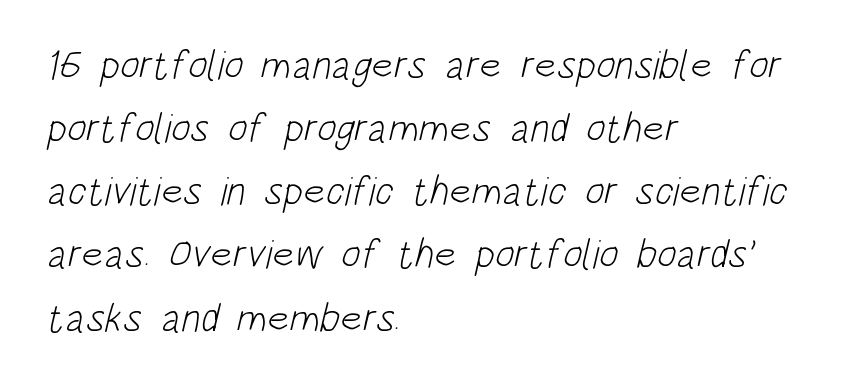
The image shows 41 px light, condensed sans-serif type; set left-aligned, normal line spacing (1.54x), normal letter spacing, not underlined; low stroke contrast and a large x-height.
